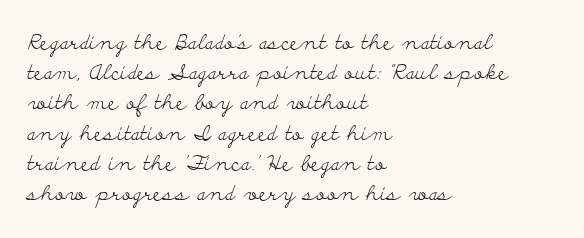
Regarding leading, the lines here are spaced in the standard way. Underline: absent. A classic flush-left, rag-right setting is used for this passage.
